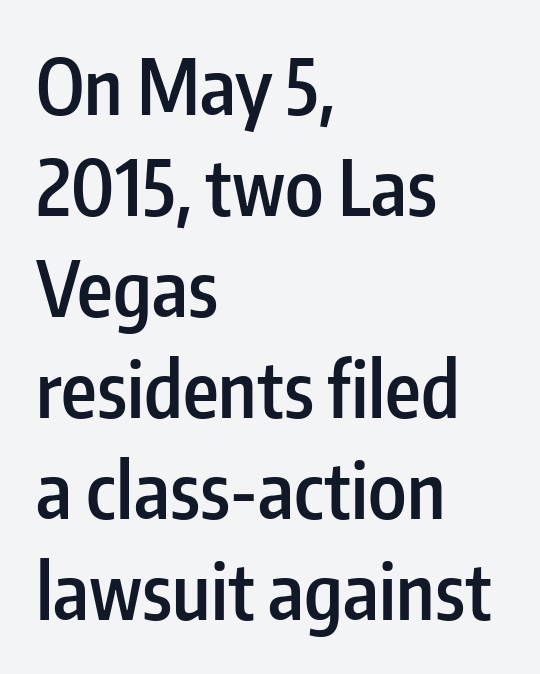
{"serif": "no", "italic": "no", "bold": "semi", "weight": "semibold", "width": "condensed", "stroke_contrast": "low", "x_height": "medium", "monospaced": "no", "underline": "no", "align": "left", "line_spacing": "normal", "line_spacing_ratio": 1.33, "letter_spacing": "normal", "letter_spacing_em": 0.0, "glyph_px": 76}
